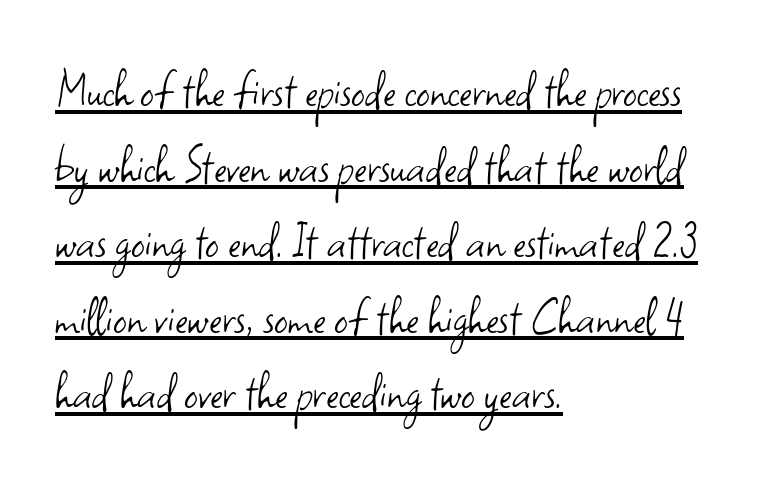
{"serif": "no", "bold": "no", "weight": "light", "width": "normal", "stroke_contrast": "low", "x_height": "small", "monospaced": "no", "underline": "yes", "align": "left", "line_spacing": "normal", "line_spacing_ratio": 1.4, "letter_spacing": "normal", "letter_spacing_em": 0.0, "glyph_px": 54}
